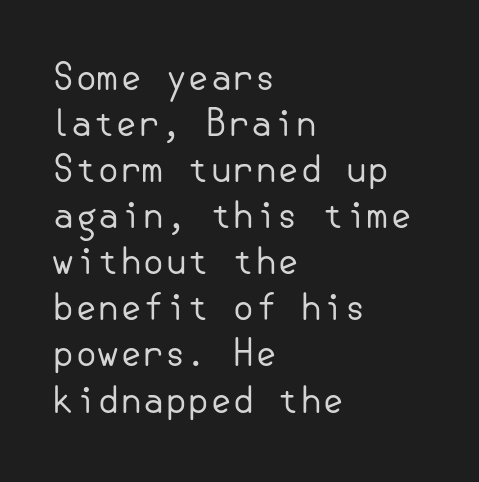
Q: Is the text bold? A: No.
Q: Is the text italic (slanted)? A: No, it is upright.
Q: Is the typeface a serif or a sans-serif typeface? A: Sans-serif.
Q: Is the text underlined? A: No.
Q: How is the paragraph aligned? A: Left-aligned.
Q: Is the spacing between letters normal or unusually wide? A: Normal.
Q: Is the spacing between lines tight, normal or loose? A: Normal.
Q: Width (condensed, normal, or wide)? A: Normal.
Q: Stroke contrast? A: Low.
Q: x-height? A: Small.
